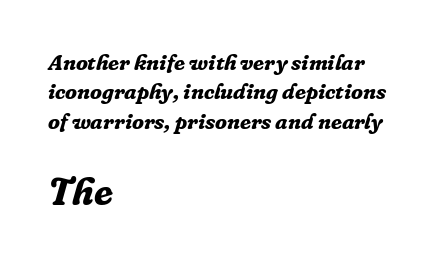
{"serif": "yes", "italic": "yes", "lean": "right", "slant_degrees": 16, "bold": "yes", "weight": "bold", "width": "normal", "stroke_contrast": "low", "x_height": "medium", "monospaced": "no", "underline": "no", "align": "left", "line_spacing": "normal", "line_spacing_ratio": 1.34, "letter_spacing": "normal", "letter_spacing_em": 0.0, "larger_block": "second", "size_ratio": 1.73, "glyph_px": 38}
